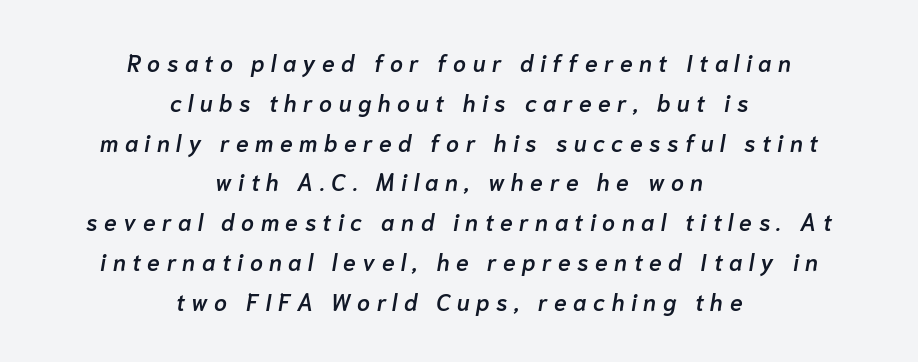
{"italic": "yes", "lean": "right", "slant_degrees": 10, "bold": "semi", "underline": "no", "align": "center", "line_spacing_ratio": 1.73, "letter_spacing": "wide", "letter_spacing_em": 0.28, "glyph_px": 23}
